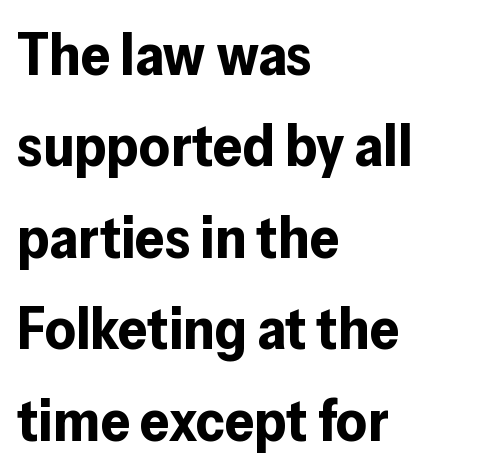
This rendering uses left alignment, leaving the right contour irregular. Are there feet on the stems? There aren't — it's a sans. Each glyph is drawn with heavy, bold strokes. Quick note: not italic, upright.
